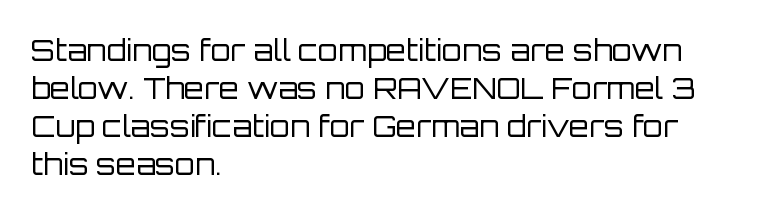
The gap between lines stays unmarked. This is roman type, the default non-slanted kind. Nobody touched the tracking dial on this one. You can tell from the bare stems that sans-serif type was used.
